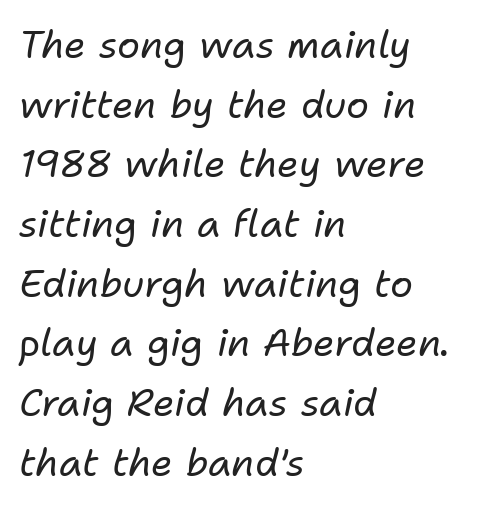
Here the glyphs are tracked normally, forming tight word shapes. Line spacing here is normal. This is not heavy type; no bold has been used. Does the copy run flush right? No — it runs flush left. Check the space under the baseline: it is left empty. Emphasis-style slanted type is in use.
